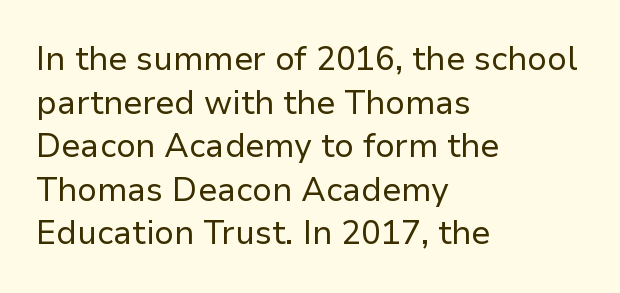
Q: Is the text bold? A: No.
Q: Is the text italic (slanted)? A: No, it is upright.
Q: Is the typeface a serif or a sans-serif typeface? A: Sans-serif.
Q: Is the text underlined? A: No.
Q: How is the paragraph aligned? A: Left-aligned.
Q: Is the spacing between letters normal or unusually wide? A: Normal.
Q: Is the spacing between lines tight, normal or loose? A: Normal.
Q: Width (condensed, normal, or wide)? A: Normal.
Q: Stroke contrast? A: Low.
Q: x-height? A: Medium.
Q: Monospaced? A: No.
